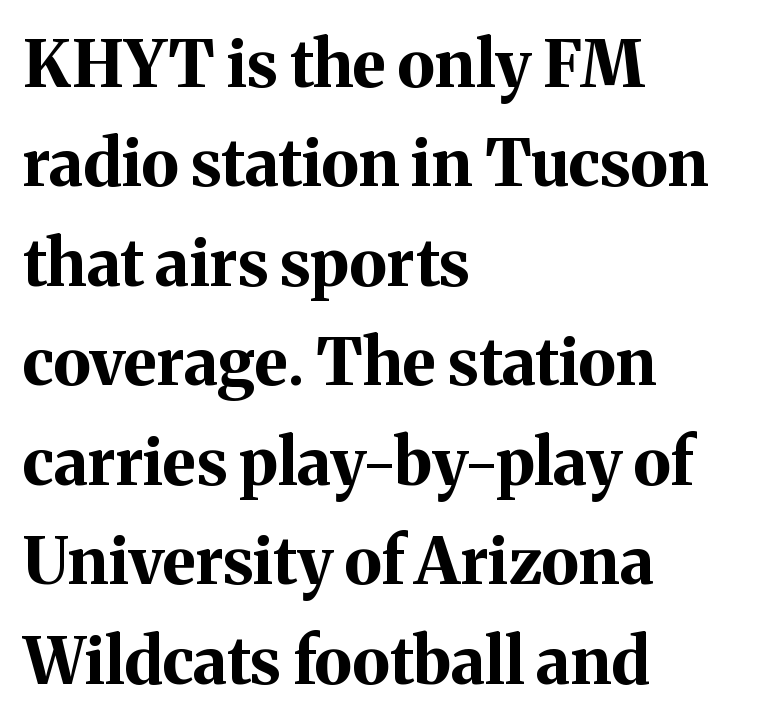
Q: Is the text bold? A: Yes.
Q: Is the text italic (slanted)? A: No, it is upright.
Q: Is the typeface a serif or a sans-serif typeface? A: Serif.
Q: Is the text underlined? A: No.
Q: How is the paragraph aligned? A: Left-aligned.
Q: Is the spacing between letters normal or unusually wide? A: Normal.
Q: Is the spacing between lines tight, normal or loose? A: Normal.
Q: Width (condensed, normal, or wide)? A: Normal.
Q: Stroke contrast? A: Medium.
Q: x-height? A: Medium.
Q: Monospaced? A: No.
